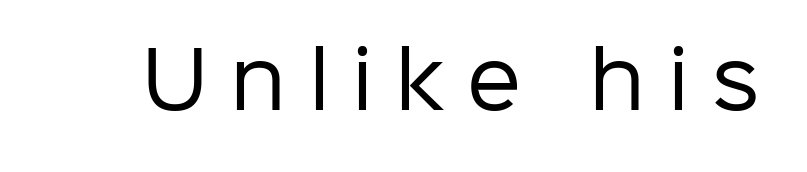
Q: Is the text bold? A: No.
Q: Is the text italic (slanted)? A: No, it is upright.
Q: Is the typeface a serif or a sans-serif typeface? A: Sans-serif.
Q: Is the text underlined? A: No.
Q: Is the spacing between letters normal or unusually wide? A: Unusually wide.
Q: Width (condensed, normal, or wide)? A: Normal.
Q: Stroke contrast? A: Low.
Q: x-height? A: Medium.
Q: Monospaced? A: No.
